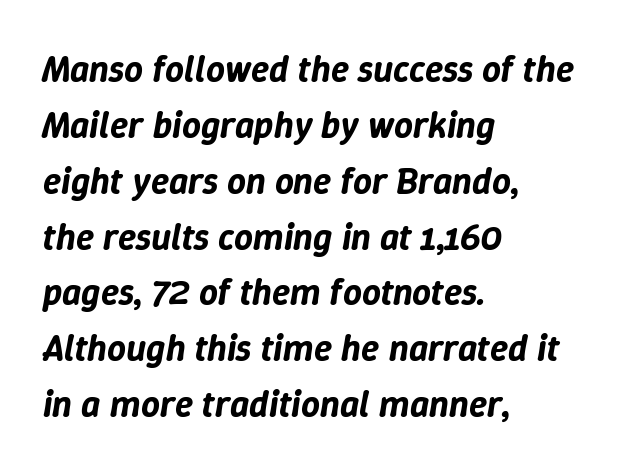
{"italic": "yes", "lean": "right", "slant_degrees": 9, "width": "normal", "stroke_contrast": "low", "x_height": "medium", "monospaced": "no", "underline": "no", "align": "left", "line_spacing": "normal", "line_spacing_ratio": 1.51, "letter_spacing": "normal", "letter_spacing_em": 0.0, "glyph_px": 37}
